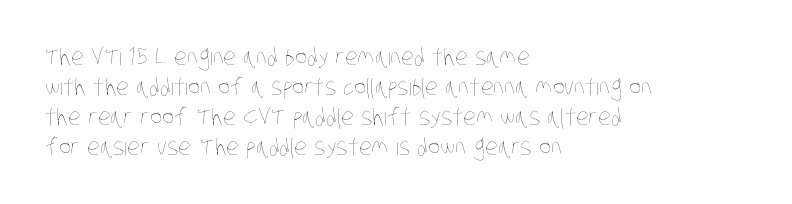
The image shows 23 px text type; set left-aligned, normal line spacing (1.3x), normal letter spacing, not underlined.
